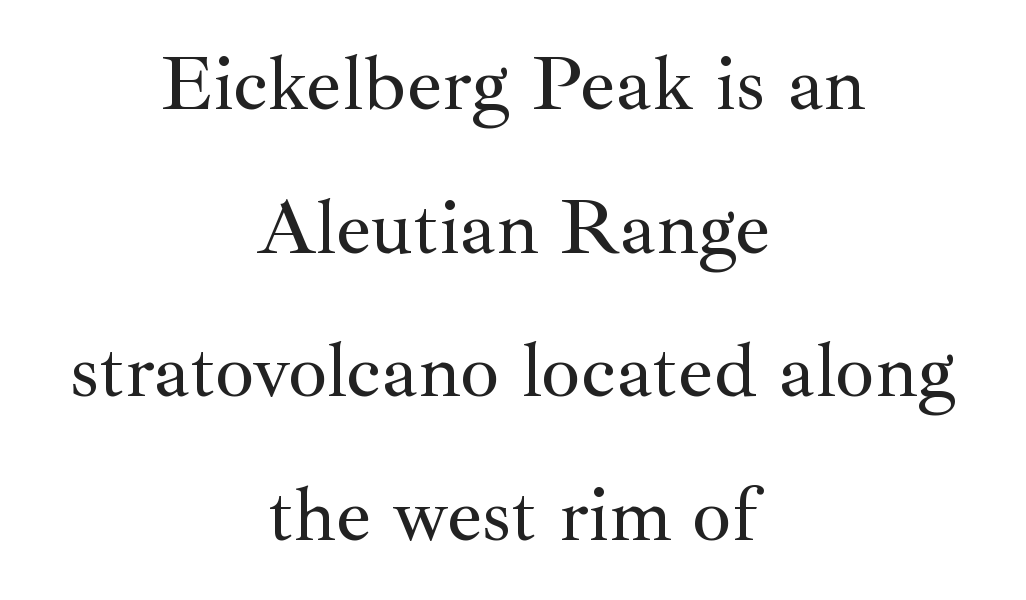
{"serif": "yes", "italic": "no", "width": "normal", "stroke_contrast": "medium", "x_height": "small", "monospaced": "no", "underline": "no", "align": "center", "line_spacing_ratio": 1.84, "letter_spacing": "normal", "letter_spacing_em": 0.0, "glyph_px": 78}
